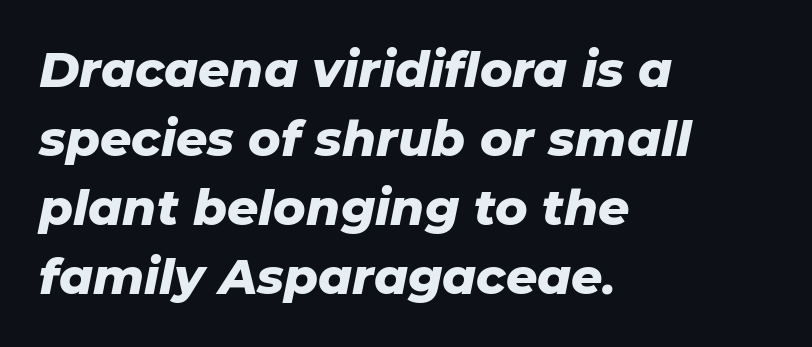
The image shows 49 px heavy type, italic (leaning right); set left-aligned, normal line spacing (1.41x), normal letter spacing, not underlined; low stroke contrast and a medium x-height.
